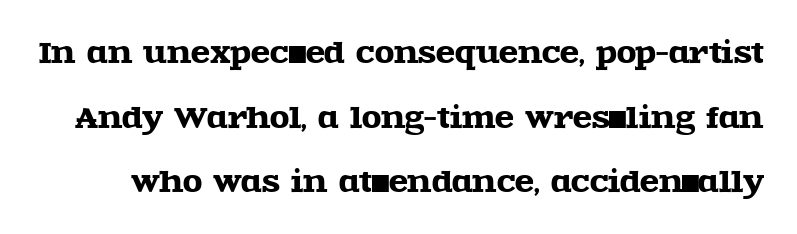
Has an underline been added? It has not. The characters display serif detailing at their extremities. Proportional: the letters do not fall into vertical columns. Compared with typical paragraphs, the rows here are farther apart.
